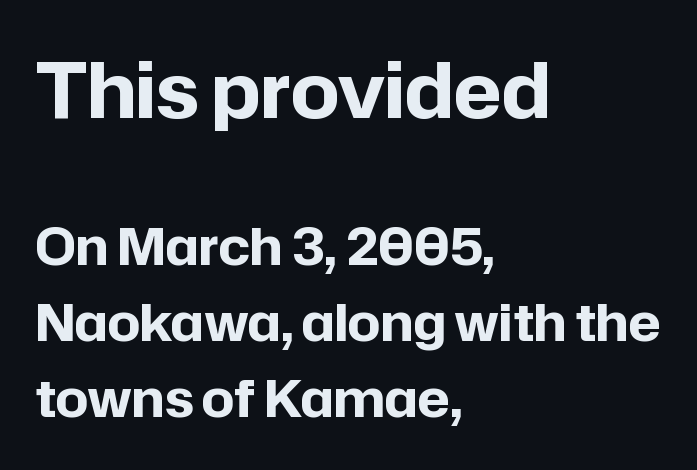
{"serif": "no", "italic": "no", "bold": "yes", "weight": "bold", "width": "normal", "stroke_contrast": "low", "x_height": "medium", "monospaced": "no", "underline": "no", "align": "left", "line_spacing": "normal", "line_spacing_ratio": 1.49, "letter_spacing": "normal", "letter_spacing_em": 0.0, "larger_block": "first", "size_ratio": 1.49, "glyph_px": 76}
